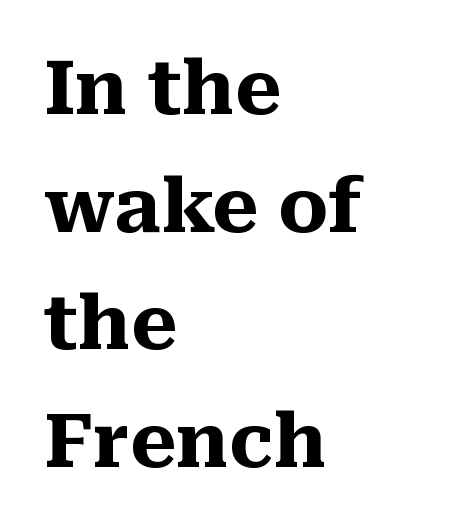
Q: Is the text bold? A: Yes.
Q: Is the text italic (slanted)? A: No, it is upright.
Q: Is the typeface a serif or a sans-serif typeface? A: Serif.
Q: Is the text underlined? A: No.
Q: How is the paragraph aligned? A: Left-aligned.
Q: Is the spacing between letters normal or unusually wide? A: Normal.
Q: Is the spacing between lines tight, normal or loose? A: Normal.
Q: Width (condensed, normal, or wide)? A: Normal.
Q: Stroke contrast? A: Medium.
Q: x-height? A: Medium.
Q: Monospaced? A: No.
